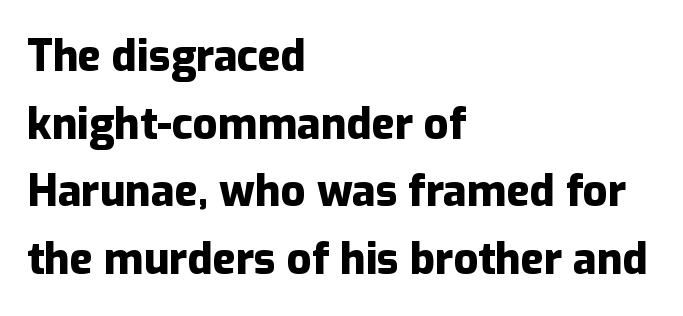
{"serif": "no", "italic": "no", "bold": "yes", "weight": "heavy", "width": "normal", "stroke_contrast": "low", "x_height": "medium", "monospaced": "no", "underline": "no", "align": "left", "line_spacing": "normal", "line_spacing_ratio": 1.57, "letter_spacing": "normal", "letter_spacing_em": 0.0, "glyph_px": 43}
